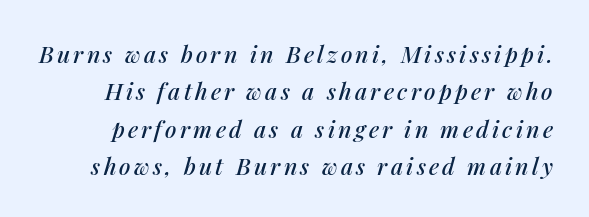
This is oblique type, the kind used for emphasis or titles. Just letters on the line, the space beneath them empty. Is there much room between lines? A standard amount, neither cramped nor airy.
